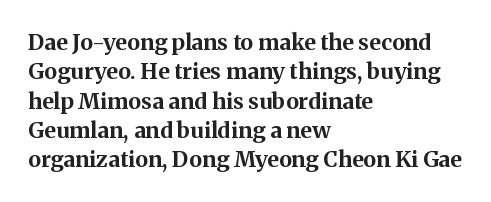
Q: Is the text bold? A: Yes.
Q: Is the text italic (slanted)? A: No, it is upright.
Q: Is the text underlined? A: No.
Q: How is the paragraph aligned? A: Left-aligned.
Q: Is the spacing between letters normal or unusually wide? A: Normal.
Q: Is the spacing between lines tight, normal or loose? A: Normal.
